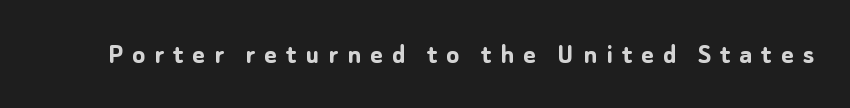
Q: Is the text bold? A: Yes.
Q: Is the text italic (slanted)? A: No, it is upright.
Q: Is the typeface a serif or a sans-serif typeface? A: Sans-serif.
Q: Is the text underlined? A: No.
Q: Is the spacing between letters normal or unusually wide? A: Unusually wide.
Q: Width (condensed, normal, or wide)? A: Normal.
Q: Stroke contrast? A: Low.
Q: x-height? A: Medium.
Q: Monospaced? A: No.
